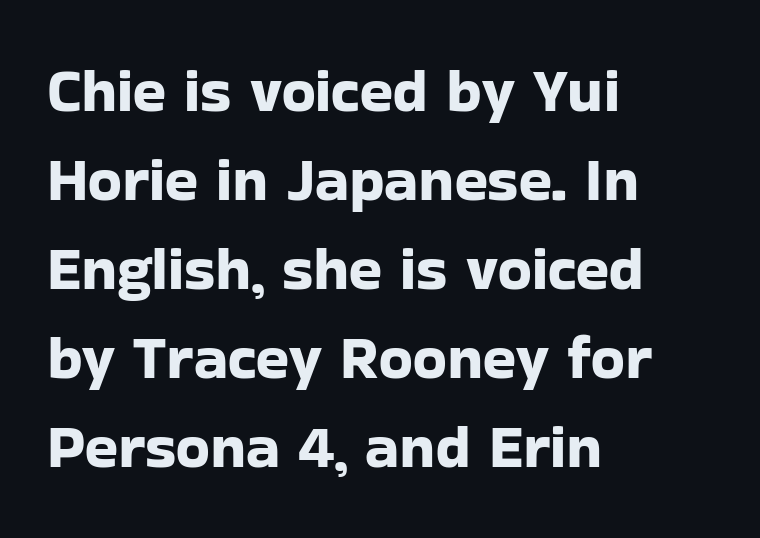
The image shows 61 px sans-serif type, upright; set left-aligned, normal line spacing (1.46x), normal letter spacing, not underlined; low stroke contrast and a medium x-height.
